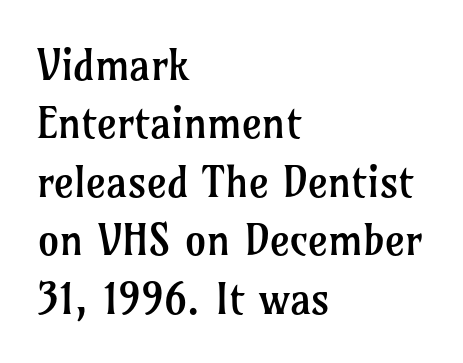
The image shows 43 px regular-weight serif type, upright; set left-aligned, normal line spacing (1.36x), normal letter spacing, not underlined; low stroke contrast and a medium x-height.
